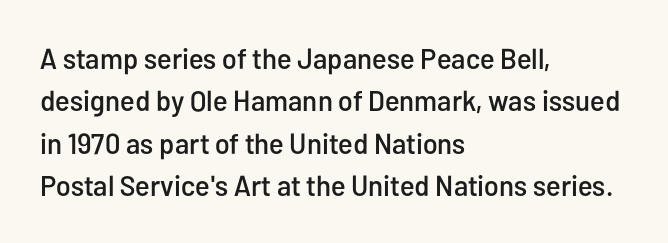
Q: Is the text italic (slanted)? A: No, it is upright.
Q: Is the typeface a serif or a sans-serif typeface? A: Sans-serif.
Q: Is the text underlined? A: No.
Q: How is the paragraph aligned? A: Left-aligned.
Q: Is the spacing between letters normal or unusually wide? A: Normal.
Q: Is the spacing between lines tight, normal or loose? A: Normal.
Q: Width (condensed, normal, or wide)? A: Condensed.
Q: Stroke contrast? A: Low.
Q: x-height? A: Medium.
Q: Monospaced? A: No.
